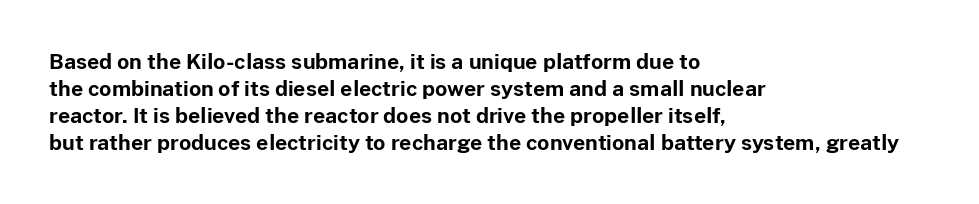
{"italic": "no", "bold": "yes", "underline": "no", "align": "left", "line_spacing": "normal", "line_spacing_ratio": 1.28, "letter_spacing": "normal", "letter_spacing_em": 0.0, "glyph_px": 21}
